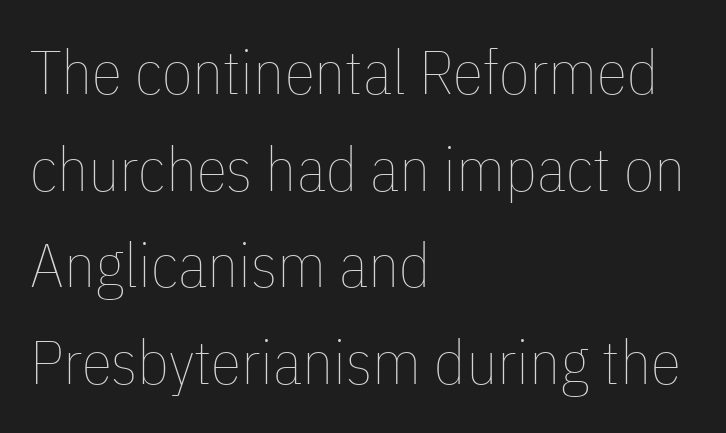
The image shows 62 px thin, condensed type, upright; set left-aligned, normal line spacing (1.56x), normal letter spacing, not underlined; low stroke contrast and a medium x-height.
